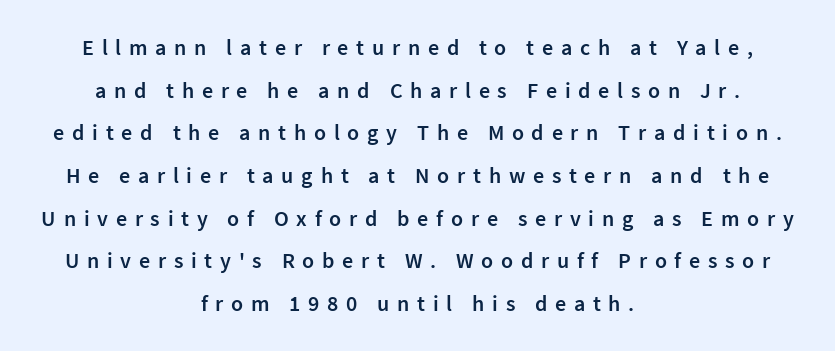
Honestly, the letter spacing is so wide it's the main thing you notice. Where is the straight margin? There isn't one; the lines are centered. The designer dialed line spacing up above the default. Clear beneath every line of the passage. Notice how the stems are strictly vertical — no italics here.
